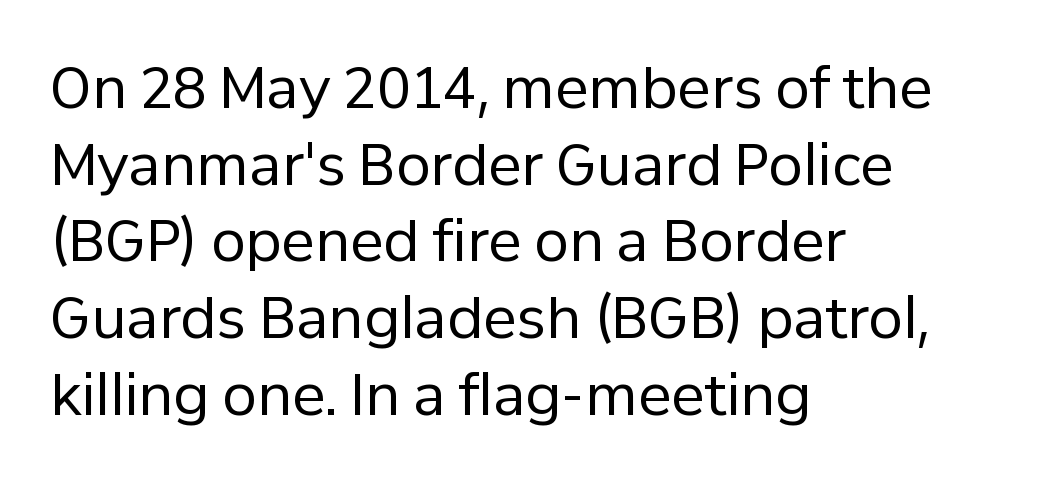
Visually the block forms a straight wall on the left and a jagged coastline on the right. The rendering shows plain stroke endings on the letterforms — a sans-serif design. Every stem runs plumb, perpendicular to the baseline. Whoever set this chose a conventional vertical rhythm. Letters rest on an invisible, unmarked baseline.
